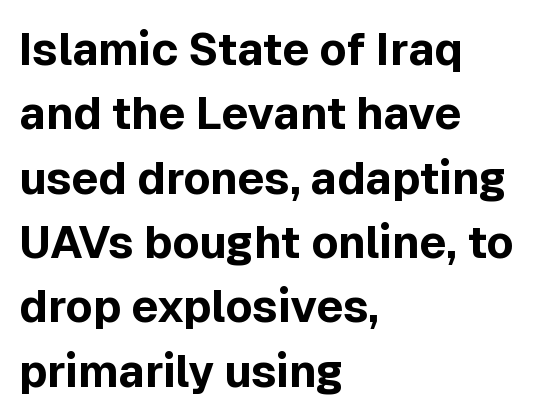
Every character sits straight up, as roman type does. Font category for this specimen: sans-serif. The sample has been set heavy, in full bold. The passage shown is typed in a proportional face where columns would drift. Leftover space on each line is placed entirely after the last word.
